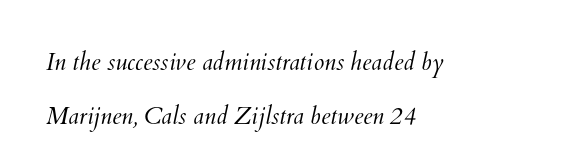
Q: Is the text bold? A: No.
Q: Is the text underlined? A: No.
Q: How is the paragraph aligned? A: Left-aligned.
Q: Is the spacing between letters normal or unusually wide? A: Normal.
Q: Is the spacing between lines tight, normal or loose? A: Loose.
